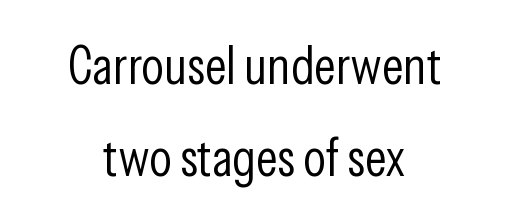
{"serif": "no", "italic": "no", "bold": "no", "weight": "light", "width": "condensed", "stroke_contrast": "low", "x_height": "medium", "monospaced": "no", "underline": "no", "align": "center", "line_spacing_ratio": 1.74, "letter_spacing": "normal", "letter_spacing_em": 0.0, "glyph_px": 53}
